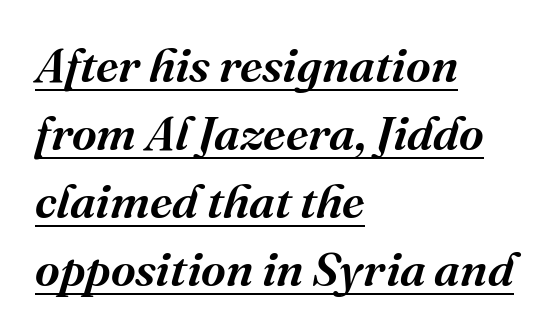
Q: Is the text italic (slanted)? A: Yes, it leans right by about 16 degrees.
Q: Is the typeface a serif or a sans-serif typeface? A: Serif.
Q: Is the text underlined? A: Yes.
Q: How is the paragraph aligned? A: Left-aligned.
Q: Is the spacing between letters normal or unusually wide? A: Normal.
Q: Is the spacing between lines tight, normal or loose? A: Normal.
Q: Width (condensed, normal, or wide)? A: Normal.
Q: Stroke contrast? A: Medium.
Q: x-height? A: Medium.
Q: Monospaced? A: No.
